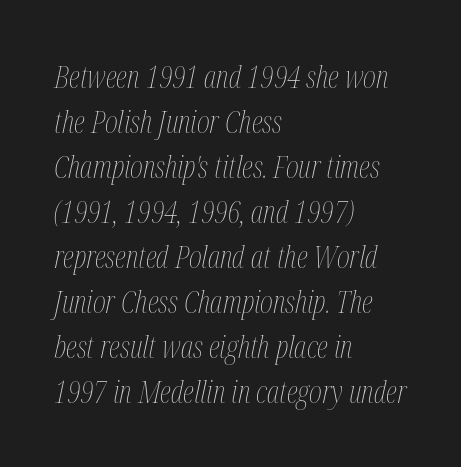
{"italic": "yes", "lean": "right", "slant_degrees": 12, "bold": "no", "weight": "thin", "width": "condensed", "stroke_contrast": "medium", "x_height": "medium", "monospaced": "no", "underline": "no", "align": "left", "line_spacing": "normal", "line_spacing_ratio": 1.45, "letter_spacing": "normal", "letter_spacing_em": 0.0, "glyph_px": 31}
